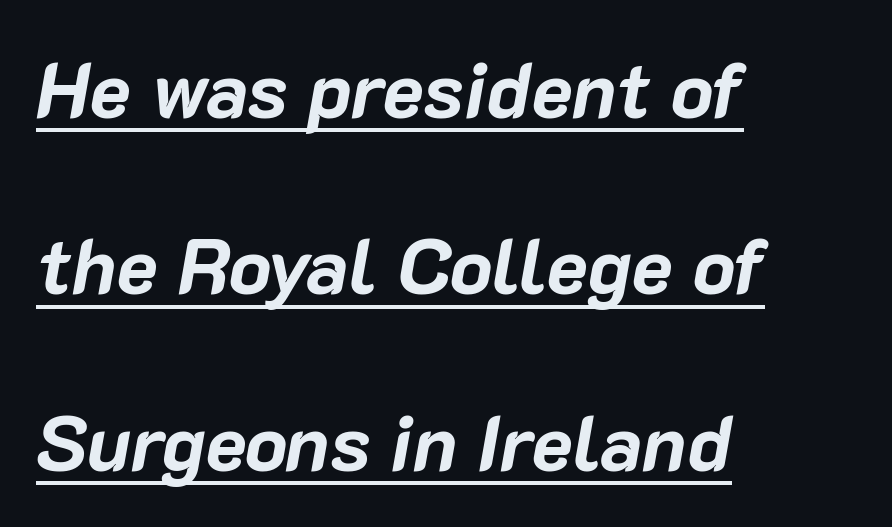
{"italic": "yes", "lean": "right", "slant_degrees": 10, "bold": "yes", "weight": "bold", "width": "normal", "stroke_contrast": "low", "x_height": "medium", "monospaced": "no", "underline": "yes", "align": "left", "line_spacing": "loose", "line_spacing_ratio": 2.26, "letter_spacing": "normal", "letter_spacing_em": 0.0, "glyph_px": 78}
